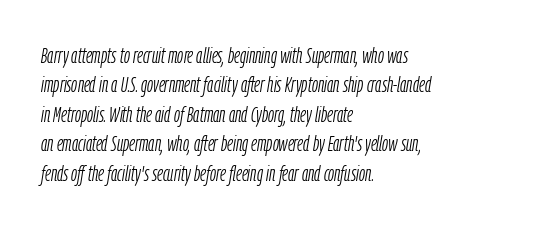
The letters are slanted; this is an italic face. Is this a heavy cut? Hardly; it is regular or lighter. The passage shown has conventional tracking throughout. Horizontal bands of white between lines are of average thickness. This sample is left-justified, so line endings fall wherever the words run out. Anything drawn beneath the words? Only blank space.
